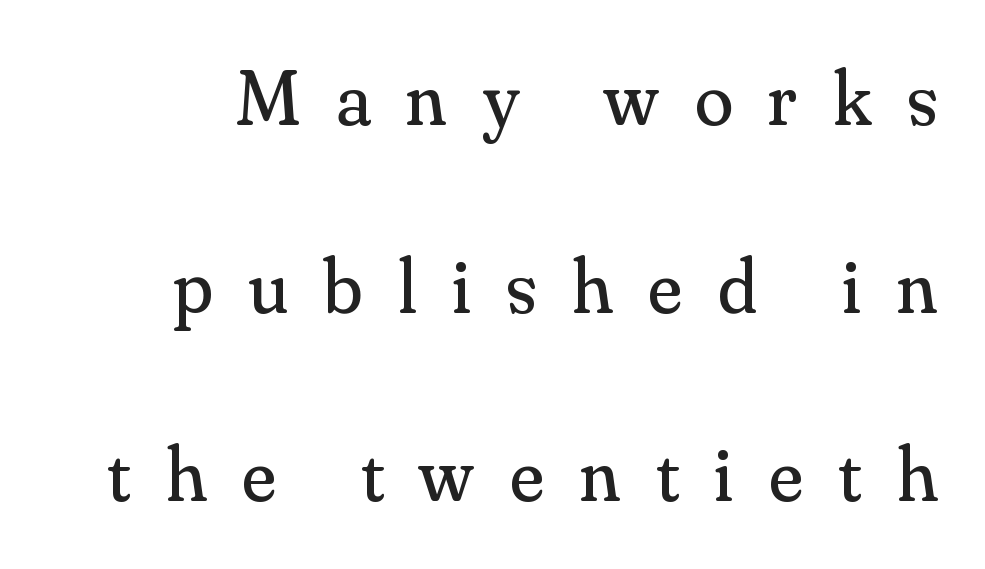
The image shows 78 px regular-weight serif type, upright; set loose line spacing (2.41x), unusually wide letter spacing (+0.46 em), not underlined; medium stroke contrast and a small x-height.
